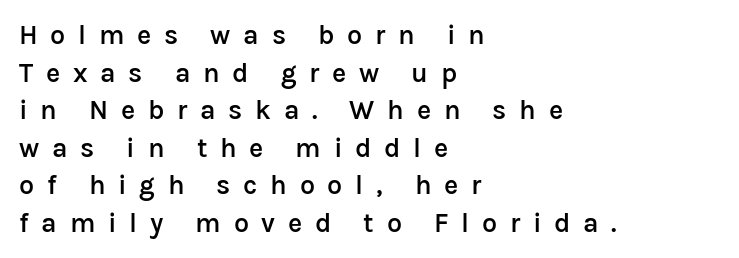
In terms of weight, the rendering is demibold, just under bold. Plain, unruled lines of type. Notice how the stems are strictly vertical — no italics here. Students, observe: this is what conventionally led text looks like. The gaps between neighbouring characters are conspicuously large. The rendering anchors every line to the left-hand side.
